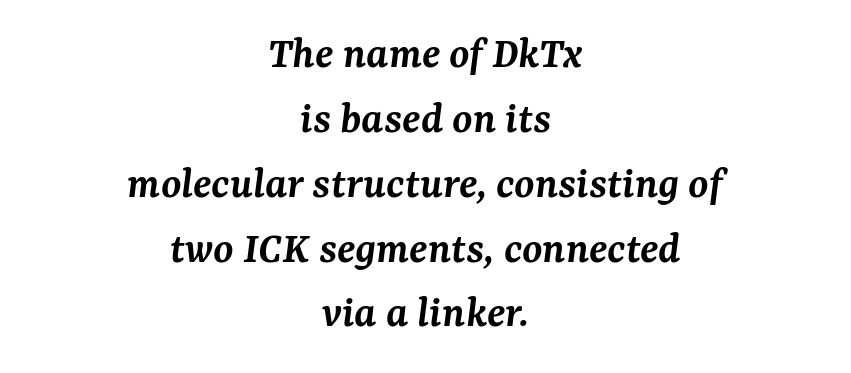
Q: Is the text bold? A: Semi-bold.
Q: Is the text italic (slanted)? A: Yes, it leans right by about 7 degrees.
Q: Is the typeface a serif or a sans-serif typeface? A: Serif.
Q: Is the text underlined? A: No.
Q: How is the paragraph aligned? A: Centered.
Q: Is the spacing between letters normal or unusually wide? A: Normal.
Q: Is the spacing between lines tight, normal or loose? A: Normal.
Q: Width (condensed, normal, or wide)? A: Normal.
Q: Stroke contrast? A: Medium.
Q: x-height? A: Medium.
Q: Monospaced? A: No.
